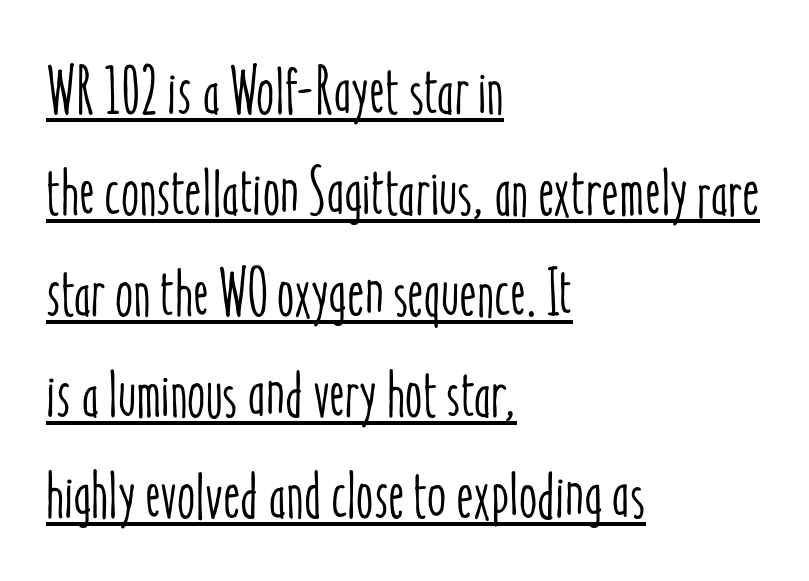
Q: Is the text italic (slanted)? A: No, it is upright.
Q: Is the text underlined? A: Yes.
Q: How is the paragraph aligned? A: Left-aligned.
Q: Is the spacing between letters normal or unusually wide? A: Normal.
Q: Is the spacing between lines tight, normal or loose? A: Normal.
Q: Width (condensed, normal, or wide)? A: Condensed.
Q: Stroke contrast? A: Low.
Q: x-height? A: Medium.
Q: Monospaced? A: No.
